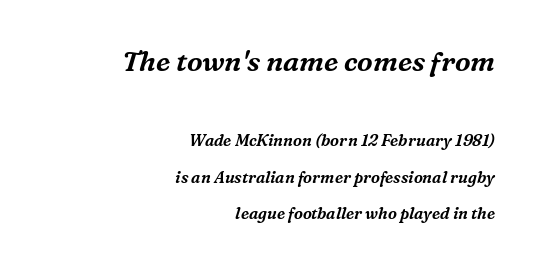
The image shows 28 px serif type, italic (leaning right); set right-aligned, loose line spacing (2.3x), normal letter spacing, not underlined; the first (top) block is 1.75x larger; medium stroke contrast and a medium x-height.
